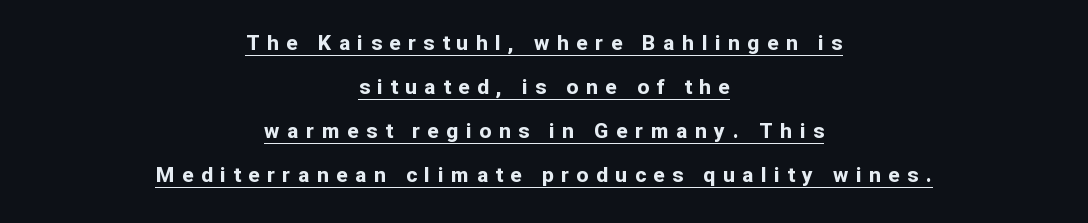
Caption: lettering with a line underneath. Strokes here are thick enough to call this a true bold. The block of text is sparse from top to bottom, with ample space between rows. Where is the straight margin? There isn't one; the lines are centered. This rendering widens character spacing well past its baseline value.
